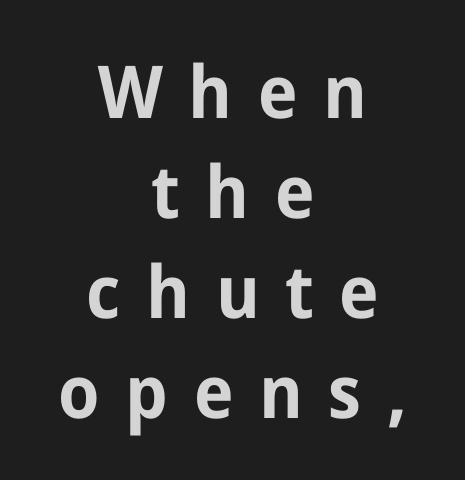
{"serif": "no", "italic": "no", "bold": "yes", "weight": "bold", "width": "normal", "stroke_contrast": "low", "x_height": "medium", "monospaced": "no", "underline": "no", "align": "center", "line_spacing": "normal", "line_spacing_ratio": 1.37, "letter_spacing": "wide", "letter_spacing_em": 0.35, "glyph_px": 73}
